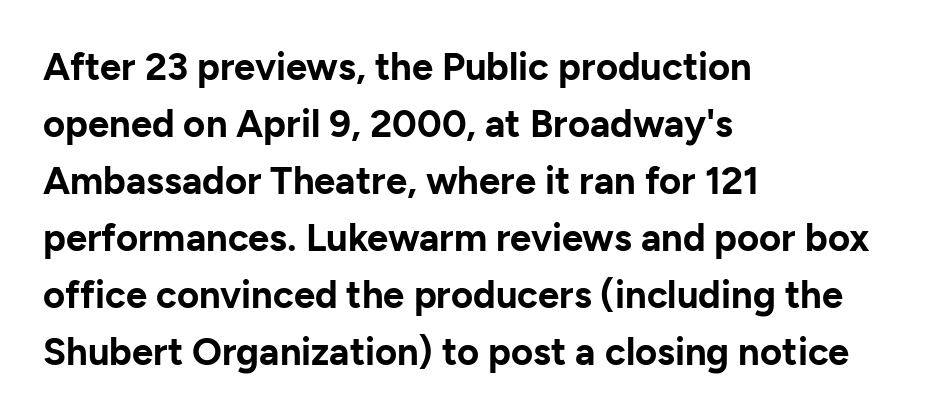
Q: Is the text bold? A: Yes.
Q: Is the text italic (slanted)? A: No, it is upright.
Q: Is the typeface a serif or a sans-serif typeface? A: Sans-serif.
Q: Is the text underlined? A: No.
Q: How is the paragraph aligned? A: Left-aligned.
Q: Is the spacing between letters normal or unusually wide? A: Normal.
Q: Is the spacing between lines tight, normal or loose? A: Normal.
Q: Width (condensed, normal, or wide)? A: Normal.
Q: Stroke contrast? A: Low.
Q: x-height? A: Medium.
Q: Monospaced? A: No.
